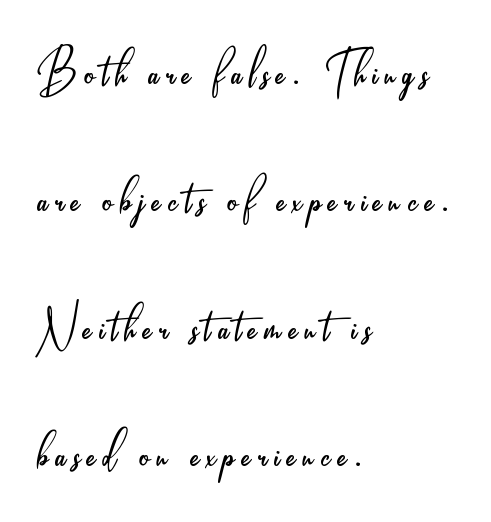
Q: Is the text bold? A: No.
Q: Is the text italic (slanted)? A: Yes.
Q: Is the typeface a serif or a sans-serif typeface? A: Sans-serif.
Q: Is the text underlined? A: No.
Q: How is the paragraph aligned? A: Left-aligned.
Q: Is the spacing between lines tight, normal or loose? A: Loose.
Q: Width (condensed, normal, or wide)? A: Condensed.
Q: Stroke contrast? A: Low.
Q: x-height? A: Small.
Q: Monospaced? A: No.
